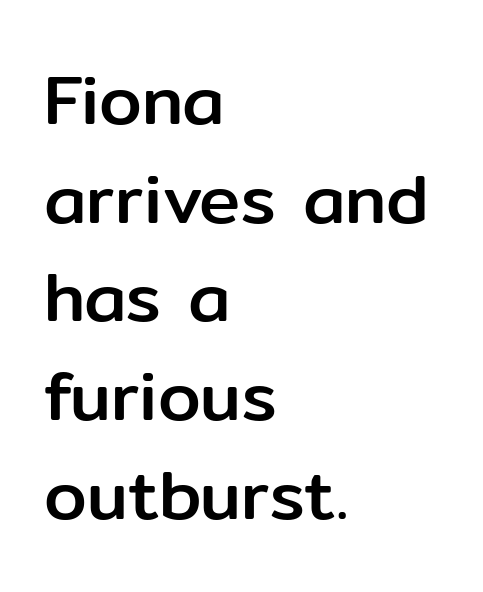
The typography opts for an upright posture over an oblique one. Line beginnings align vertically; line endings do not. Is this a fixed-width face? No — the glyphs have proportional, varying widths. Summary of vertical rhythm: regular, with standard interline spacing. Observe the ordinary spacing: letters are neighbours, not strangers.
